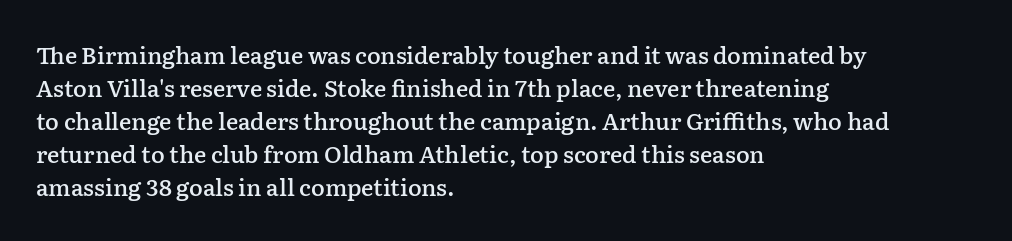
Default kerning and tracking; the words read as compact shapes. Quick note: interline space is typical. This rendering features lettering with no underline. Left-aligned paragraph, ragged on the right. The strokes are fattened partway — semibold, not bold. Italic: no, the glyphs are upright roman.
